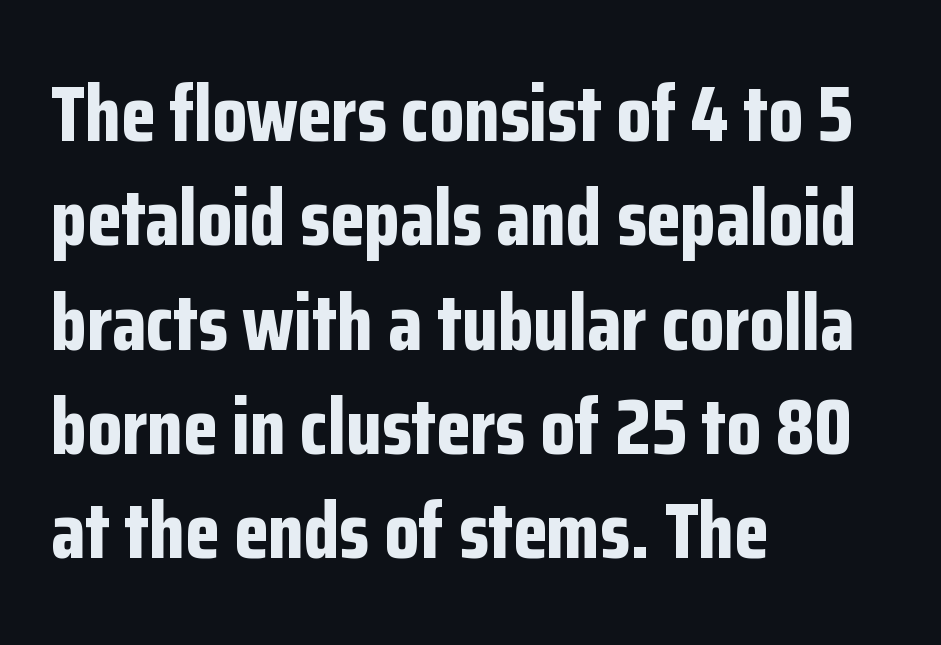
Does the weight exceed regular? Yes, all the way to bold. Alignment: flush left. The font's upright variant was chosen for this text. Nothing unusual about the tracking: characters are spaced as the font intends.
